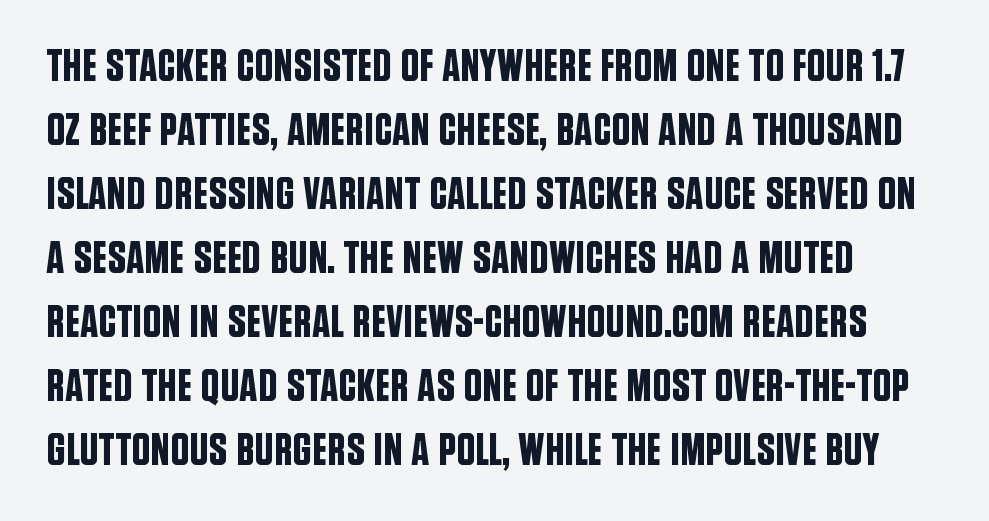
Q: Is the text italic (slanted)? A: No, it is upright.
Q: Is the typeface a serif or a sans-serif typeface? A: Sans-serif.
Q: Is the text underlined? A: No.
Q: Is the spacing between letters normal or unusually wide? A: Normal.
Q: Is the spacing between lines tight, normal or loose? A: Normal.
Q: Width (condensed, normal, or wide)? A: Condensed.
Q: Stroke contrast? A: Low.
Q: x-height? A: Large.
Q: Monospaced? A: No.
